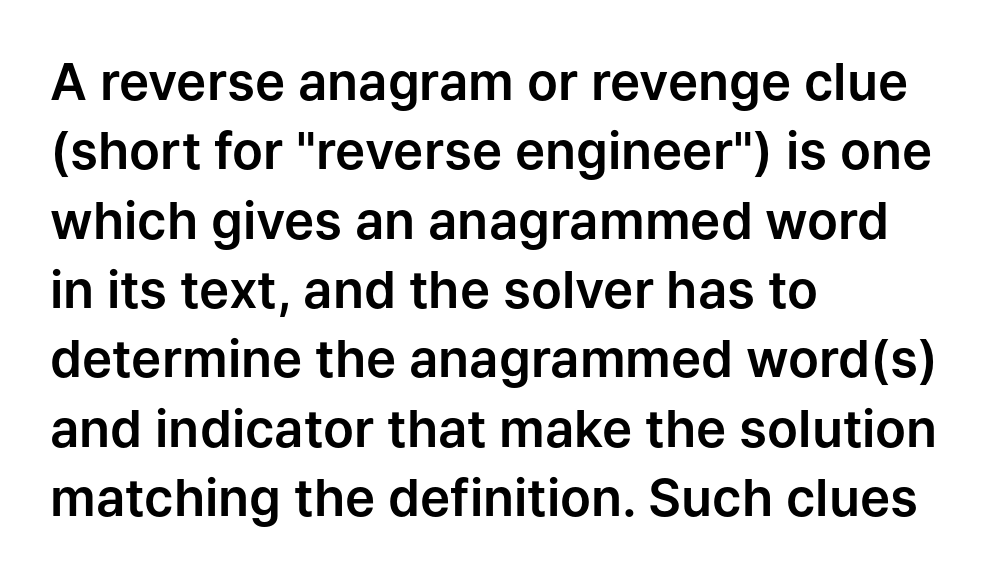
Q: Is the text italic (slanted)? A: No, it is upright.
Q: Is the typeface a serif or a sans-serif typeface? A: Sans-serif.
Q: Is the text underlined? A: No.
Q: How is the paragraph aligned? A: Left-aligned.
Q: Is the spacing between letters normal or unusually wide? A: Normal.
Q: Is the spacing between lines tight, normal or loose? A: Normal.
Q: Width (condensed, normal, or wide)? A: Normal.
Q: Stroke contrast? A: Low.
Q: x-height? A: Medium.
Q: Monospaced? A: No.
